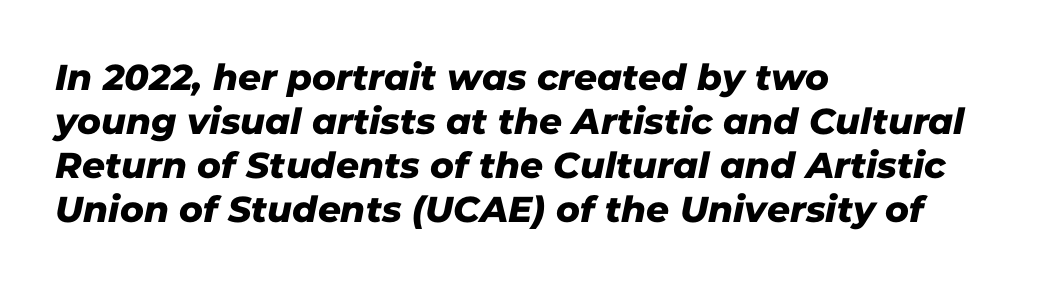
Casual observation: everything's shoved over to the left. Each word holds together tightly as a unit, with standard inter-letter gaps. I'd call this a sans setting — the letters go barefoot. Here the designer chose a conventional face with non-uniform glyph widths.
